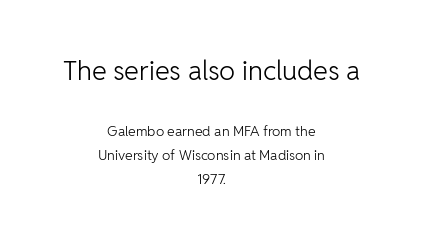
{"italic": "no", "bold": "no", "underline": "no", "align": "center", "line_spacing_ratio": 1.74, "letter_spacing": "normal", "letter_spacing_em": 0.0, "larger_block": "first", "size_ratio": 1.93, "glyph_px": 27}
